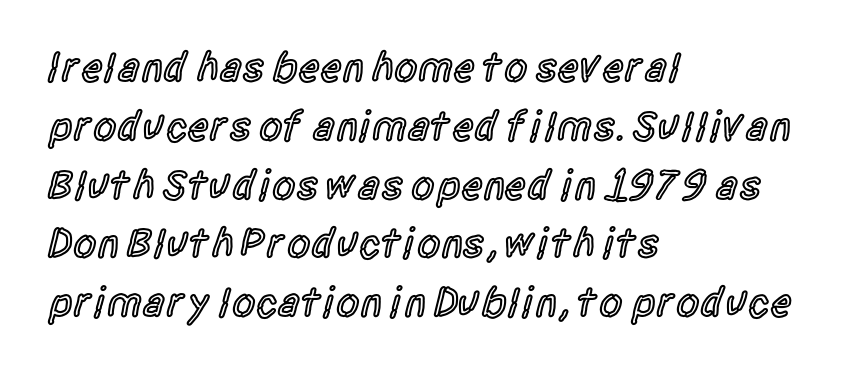
The designer left line spacing at the default. No feet cap the strokes, marking this as sans-serif type. The passage shown is typed in a proportional face where columns would drift. A semibold gives these letters moderate extra thickness, short of bold. All the whitespace from short lines collects on the right.
